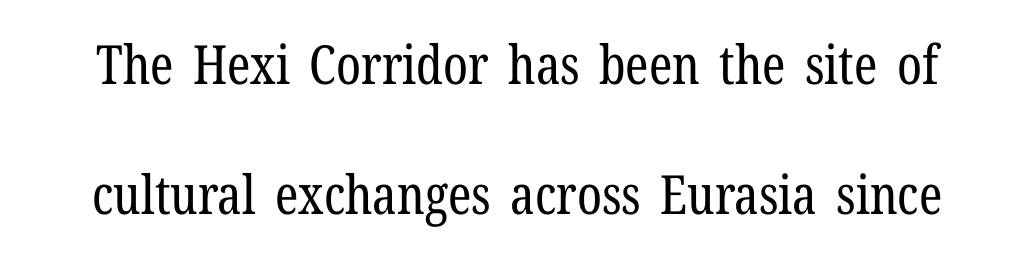
{"serif": "yes", "italic": "no", "bold": "no", "weight": "regular", "width": "condensed", "stroke_contrast": "low", "x_height": "medium", "monospaced": "no", "underline": "no", "line_spacing": "loose", "line_spacing_ratio": 2.4, "letter_spacing": "normal", "letter_spacing_em": 0.0, "glyph_px": 54}
